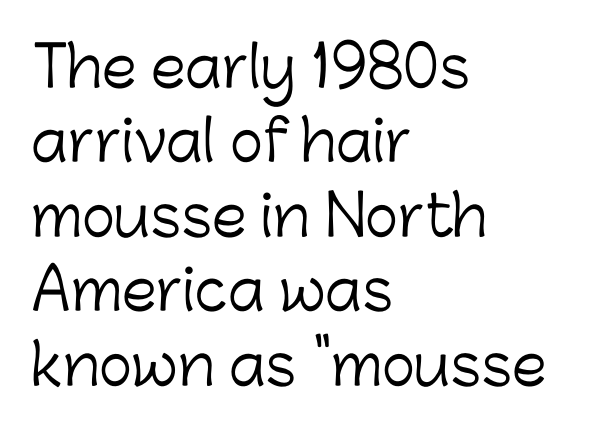
{"serif": "no", "italic": "no", "bold": "no", "weight": "light", "width": "normal", "stroke_contrast": "low", "x_height": "medium", "monospaced": "no", "underline": "no", "align": "left", "line_spacing": "normal", "line_spacing_ratio": 1.33, "letter_spacing": "normal", "letter_spacing_em": 0.0, "glyph_px": 56}
